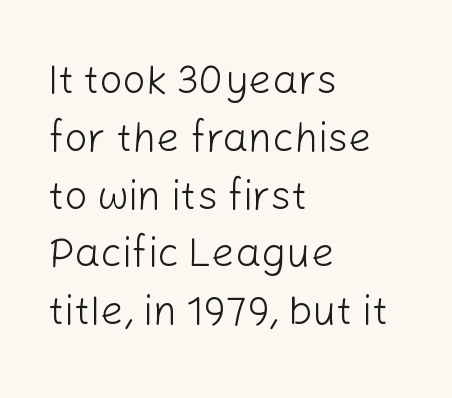
Q: Is the text bold? A: No.
Q: Is the text italic (slanted)? A: No, it is upright.
Q: Is the typeface a serif or a sans-serif typeface? A: Sans-serif.
Q: Is the text underlined? A: No.
Q: How is the paragraph aligned? A: Left-aligned.
Q: Is the spacing between letters normal or unusually wide? A: Normal.
Q: Is the spacing between lines tight, normal or loose? A: Normal.
Q: Width (condensed, normal, or wide)? A: Normal.
Q: Stroke contrast? A: Low.
Q: x-height? A: Medium.
Q: Monospaced? A: No.
